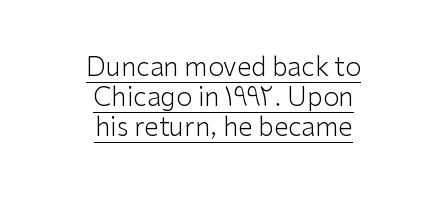
Q: Is the text bold? A: No.
Q: Is the text italic (slanted)? A: No, it is upright.
Q: Is the text underlined? A: Yes.
Q: How is the paragraph aligned? A: Centered.
Q: Is the spacing between letters normal or unusually wide? A: Normal.
Q: Is the spacing between lines tight, normal or loose? A: Tight.
